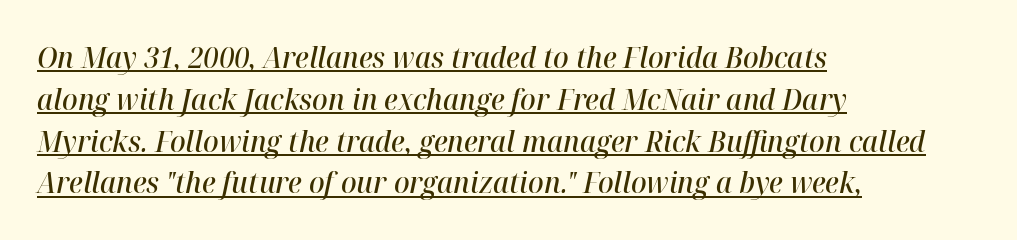
{"italic": "yes", "lean": "right", "slant_degrees": 12, "bold": "semi", "weight": "semibold", "width": "normal", "stroke_contrast": "high", "x_height": "medium", "monospaced": "no", "underline": "yes", "align": "left", "line_spacing": "normal", "line_spacing_ratio": 1.44, "letter_spacing": "normal", "letter_spacing_em": 0.0, "glyph_px": 29}
